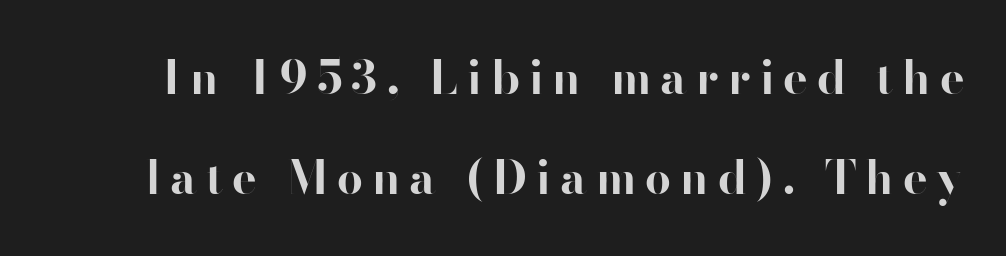
Q: Is the text bold? A: Yes.
Q: Is the text italic (slanted)? A: No, it is upright.
Q: Is the typeface a serif or a sans-serif typeface? A: Sans-serif.
Q: Is the text underlined? A: No.
Q: Is the spacing between letters normal or unusually wide? A: Unusually wide.
Q: Is the spacing between lines tight, normal or loose? A: Loose.
Q: Width (condensed, normal, or wide)? A: Normal.
Q: Stroke contrast? A: High.
Q: x-height? A: Small.
Q: Monospaced? A: No.
